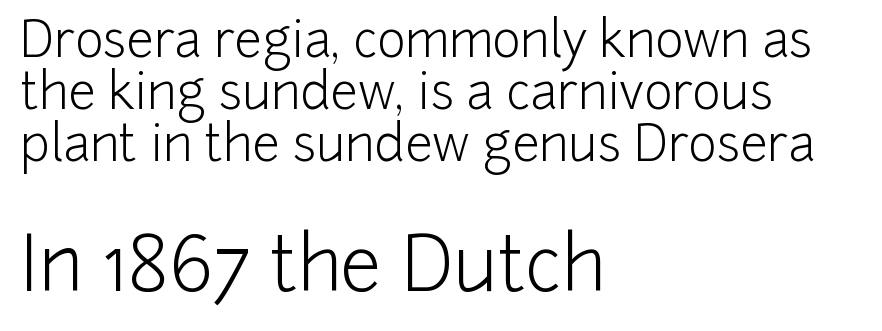
Q: Is the text bold? A: No.
Q: Is the text italic (slanted)? A: No, it is upright.
Q: Is the typeface a serif or a sans-serif typeface? A: Sans-serif.
Q: Is the text underlined? A: No.
Q: How is the paragraph aligned? A: Left-aligned.
Q: Is the spacing between letters normal or unusually wide? A: Normal.
Q: Is the spacing between lines tight, normal or loose? A: Tight.
Q: Which block of text is set in a larger size, the first (top) or the second (bottom)? A: The second (bottom) one.
Q: Width (condensed, normal, or wide)? A: Normal.
Q: Stroke contrast? A: Low.
Q: x-height? A: Medium.
Q: Monospaced? A: No.
